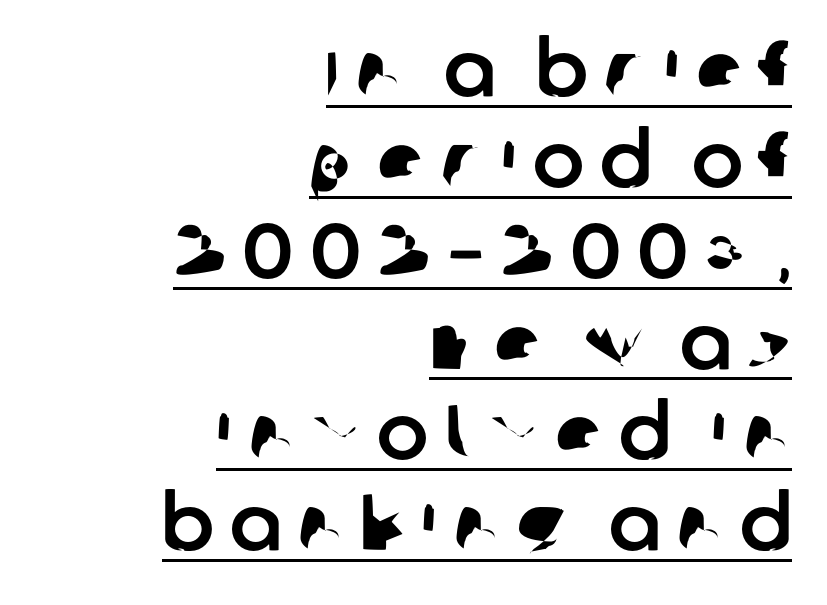
Q: Is the typeface a serif or a sans-serif typeface? A: Sans-serif.
Q: Is the text underlined? A: Yes.
Q: How is the paragraph aligned? A: Right-aligned.
Q: Is the spacing between letters normal or unusually wide? A: Unusually wide.
Q: Width (condensed, normal, or wide)? A: Normal.
Q: Stroke contrast? A: Low.
Q: x-height? A: Large.
Q: Monospaced? A: No.
